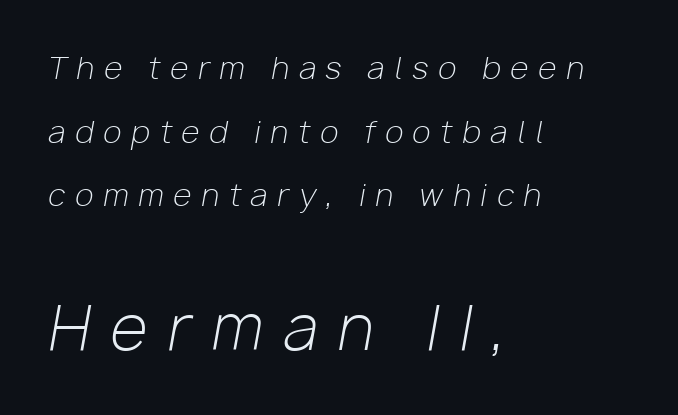
{"italic": "yes", "lean": "right", "slant_degrees": 10, "bold": "no", "weight": "light", "width": "normal", "stroke_contrast": "low", "x_height": "medium", "monospaced": "no", "underline": "no", "align": "left", "line_spacing": "loose", "line_spacing_ratio": 2.12, "letter_spacing": "wide", "letter_spacing_em": 0.33, "larger_block": "second", "size_ratio": 2.03, "glyph_px": 61}
